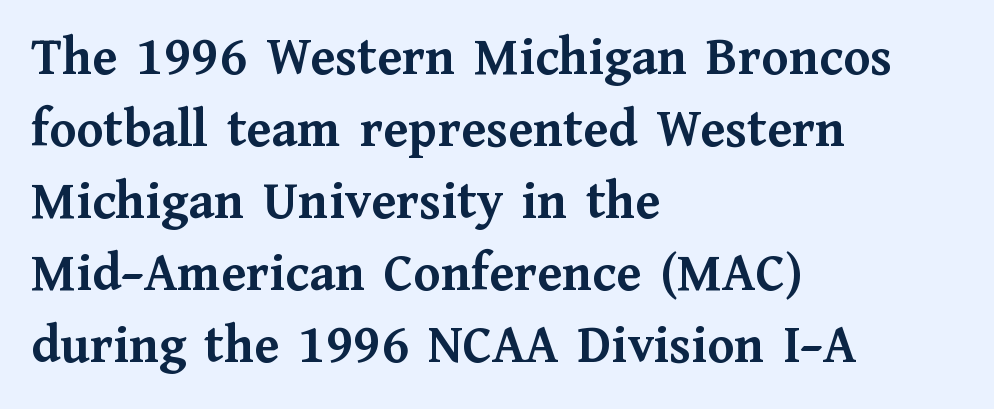
The image shows 55 px semibold serif type, upright; set left-aligned, normal line spacing (1.31x), normal letter spacing, not underlined; medium stroke contrast and a medium x-height.
